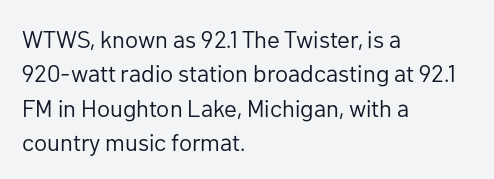
The image shows 24 px text type, upright; set left-aligned, normal line spacing (1.43x), normal letter spacing, not underlined.
